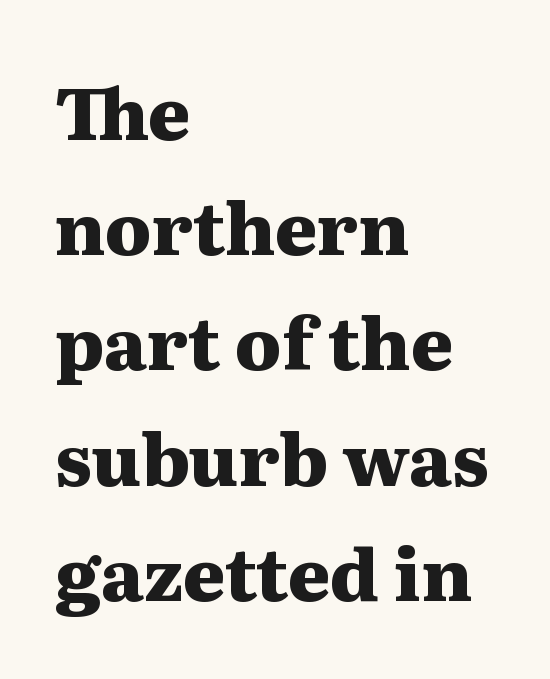
Heavy, bold letterforms. Font category for this specimen: serif. Students, note that the glyphs here touch the page at normal intervals. What's the leading like? Ordinary, nothing unusual.
